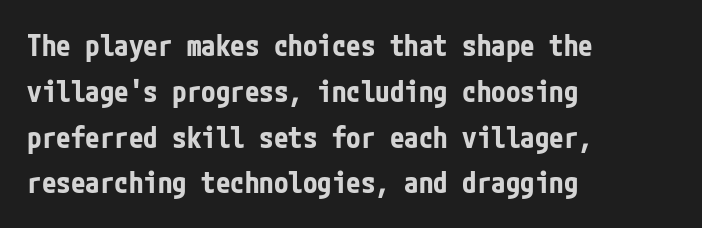
The image shows 29 px bold, condensed sans-serif type, upright; set left-aligned, normal line spacing (1.58x), normal letter spacing, not underlined; low stroke contrast and a medium x-height.
